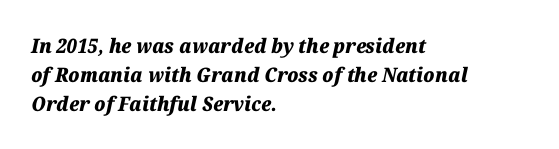
{"italic": "yes", "lean": "right", "slant_degrees": 12, "bold": "yes", "underline": "no", "align": "left", "line_spacing": "normal", "line_spacing_ratio": 1.46, "letter_spacing": "normal", "letter_spacing_em": 0.0, "glyph_px": 20}
